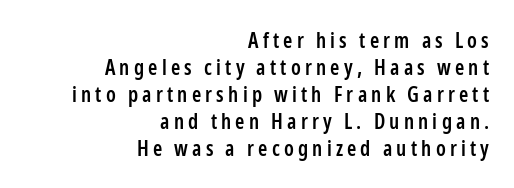
Q: Is the text bold? A: Semi-bold.
Q: Is the text italic (slanted)? A: No, it is upright.
Q: Is the text underlined? A: No.
Q: How is the paragraph aligned? A: Right-aligned.
Q: Is the spacing between letters normal or unusually wide? A: Unusually wide.
Q: Is the spacing between lines tight, normal or loose? A: Normal.
